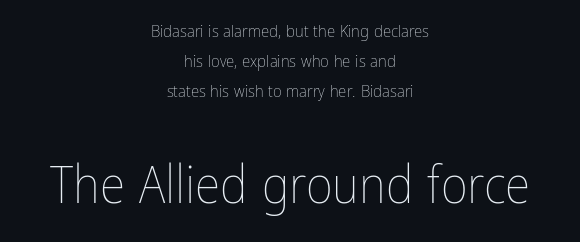
{"italic": "no", "bold": "no", "weight": "thin", "width": "condensed", "stroke_contrast": "low", "x_height": "medium", "monospaced": "no", "underline": "no", "align": "center", "line_spacing_ratio": 1.77, "letter_spacing": "normal", "letter_spacing_em": 0.0, "larger_block": "second", "size_ratio": 3.06, "glyph_px": 52}
